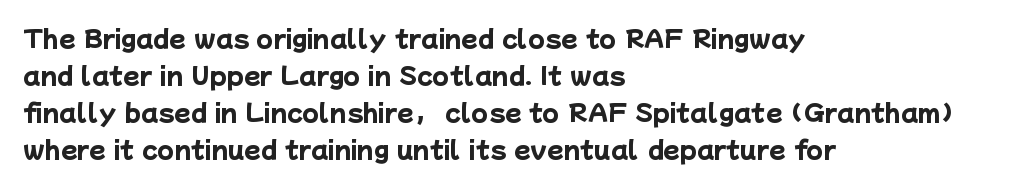
Caption: bold face, heavy strokes. The space between consecutive lines is moderate. A student would call this left alignment; a typographer would say flush left, rag right. Just letters on the line, the space beneath them empty.
